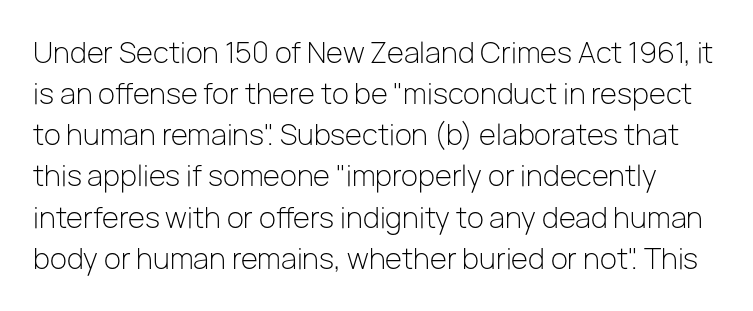
The passage shown is not underscored anywhere. Looks like regular typesetting: each glyph gets only the width it needs. No extra tracking has been applied to these lines. The font sits on the lighter half of the weight spectrum, regular included. If you measured baseline to baseline, you'd find a middling distance. This rendering employs a face without finishing strokes, i.e., a sans-serif.
